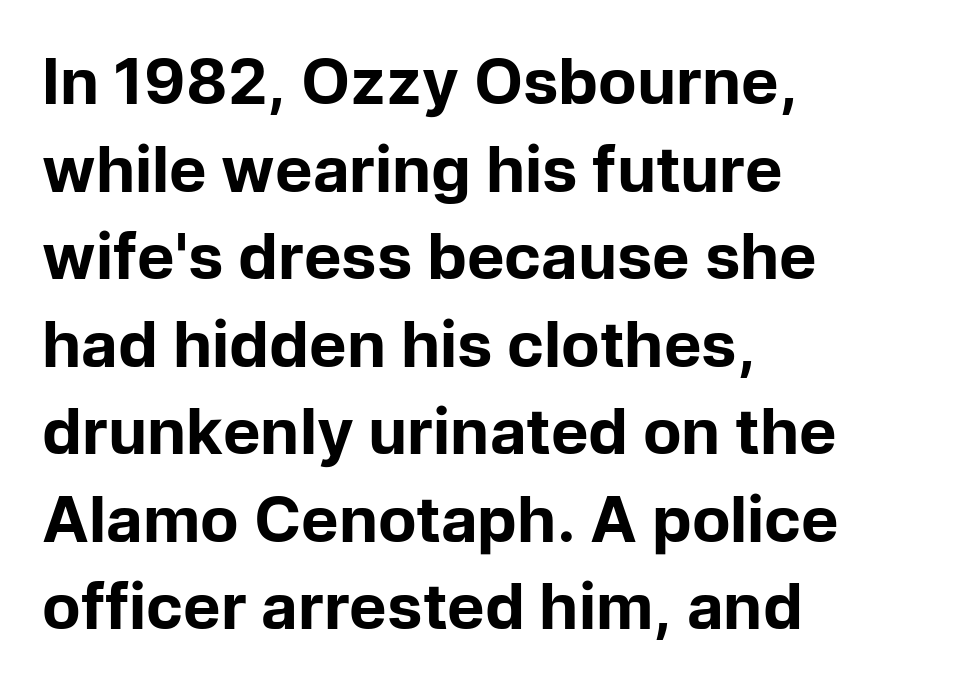
The image shows 63 px bold sans-serif type, upright; set left-aligned, normal line spacing (1.39x), normal letter spacing, not underlined; low stroke contrast and a medium x-height.
